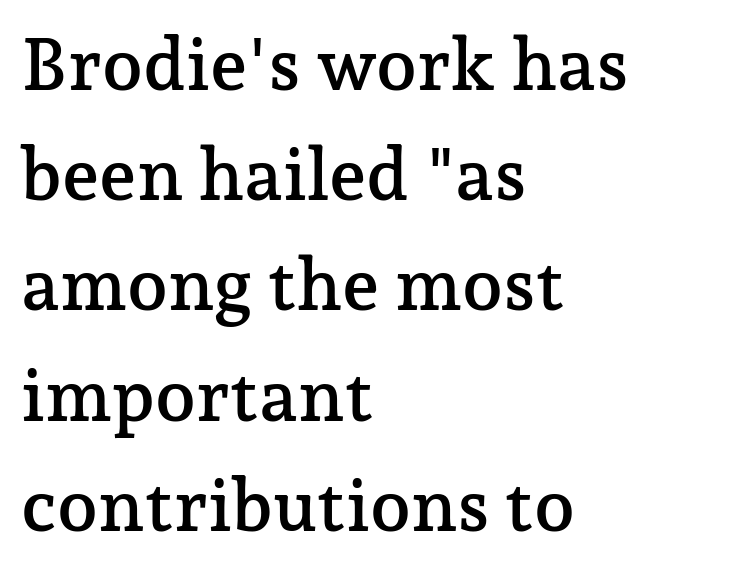
{"serif": "yes", "italic": "no", "width": "normal", "stroke_contrast": "low", "x_height": "medium", "monospaced": "no", "underline": "no", "align": "left", "line_spacing": "normal", "line_spacing_ratio": 1.51, "letter_spacing": "normal", "letter_spacing_em": 0.0, "glyph_px": 73}
